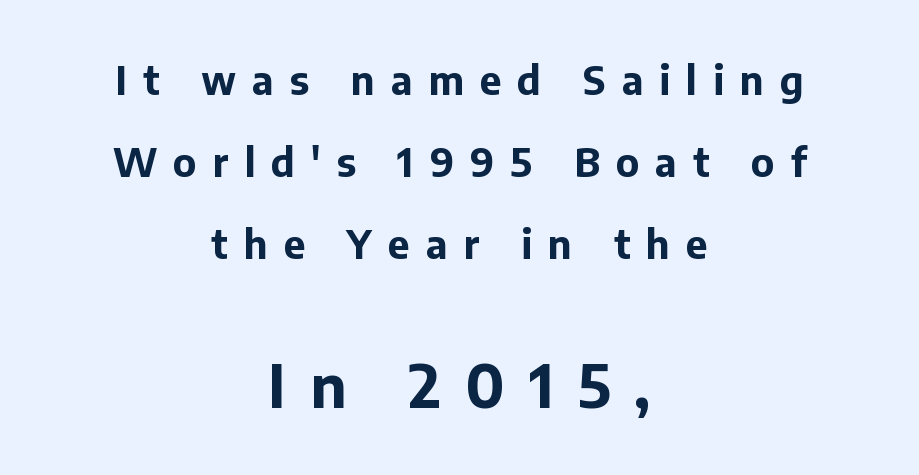
{"serif": "no", "italic": "no", "bold": "yes", "weight": "bold", "width": "normal", "stroke_contrast": "low", "x_height": "medium", "monospaced": "no", "underline": "no", "align": "center", "line_spacing": "loose", "line_spacing_ratio": 2.1, "letter_spacing": "wide", "letter_spacing_em": 0.41, "larger_block": "second", "size_ratio": 1.51, "glyph_px": 59}
